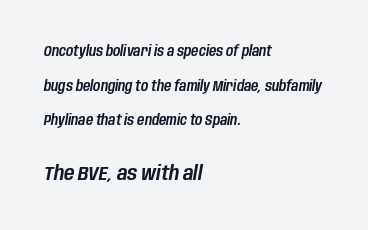
The image shows 20 px text type, italic (leaning right); set left-aligned, loose line spacing (2.48x), normal letter spacing, not underlined; the second (bottom) block is 1.43x larger.
